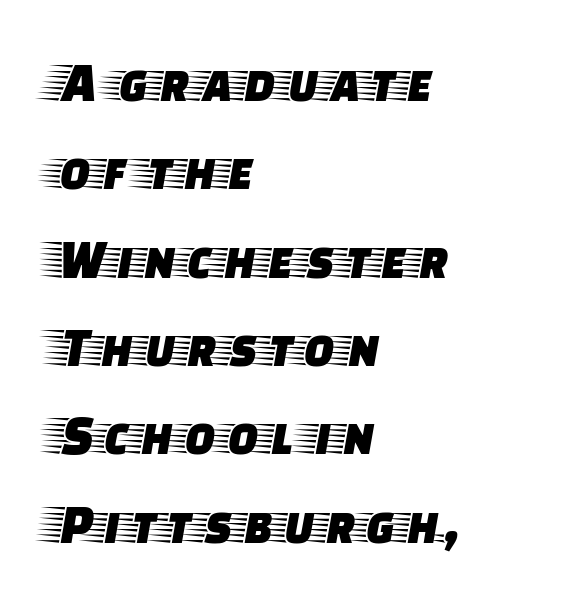
The lines are quadded left. The typeface chosen for these lines features serifs. Successive baselines arrive at the customary interval. The space beneath each line is pristine and unruled.
